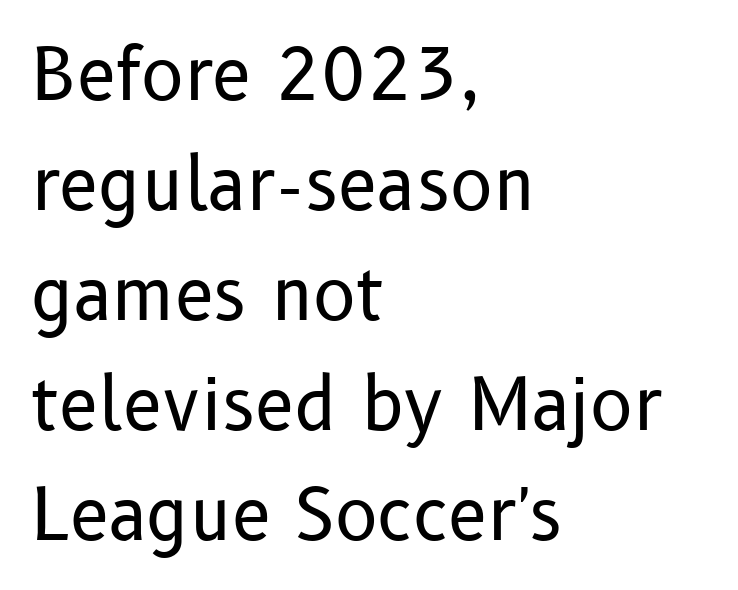
{"serif": "no", "italic": "no", "bold": "no", "weight": "regular", "width": "normal", "stroke_contrast": "low", "x_height": "medium", "monospaced": "no", "underline": "no", "align": "left", "line_spacing": "normal", "line_spacing_ratio": 1.55, "letter_spacing": "normal", "letter_spacing_em": 0.0, "glyph_px": 71}
